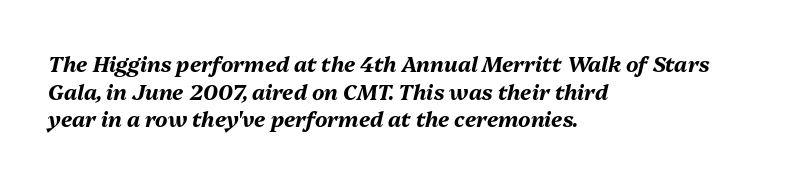
The passage shown has conventional tracking throughout. Type without underlining. On the weight axis this lands at bold, roughly 700. Notice how the passage keeps a crisp vertical edge on the left only. The face used here has a pronounced slope to its letters.
